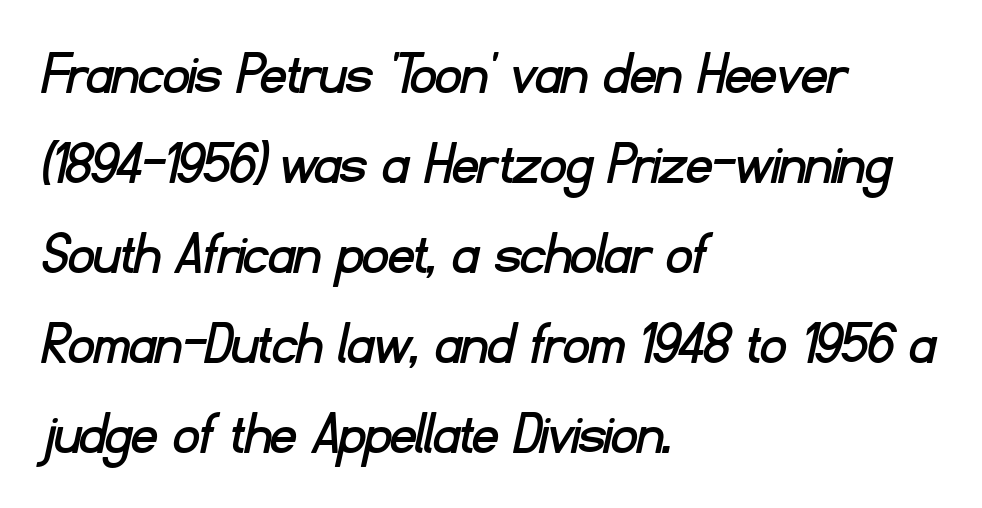
Q: Is the typeface a serif or a sans-serif typeface? A: Sans-serif.
Q: Is the text underlined? A: No.
Q: How is the paragraph aligned? A: Left-aligned.
Q: Is the spacing between letters normal or unusually wide? A: Normal.
Q: Is the spacing between lines tight, normal or loose? A: Normal.
Q: Width (condensed, normal, or wide)? A: Normal.
Q: Stroke contrast? A: Low.
Q: x-height? A: Small.
Q: Monospaced? A: No.
